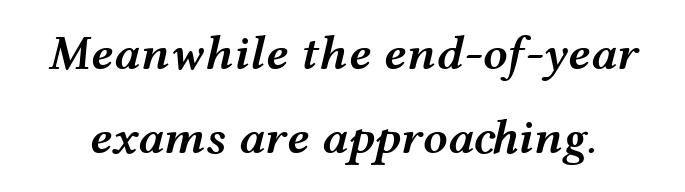
{"italic": "yes", "lean": "right", "slant_degrees": 12, "bold": "semi", "weight": "semibold", "width": "wide", "stroke_contrast": "medium", "x_height": "medium", "monospaced": "no", "underline": "no", "line_spacing_ratio": 1.72, "letter_spacing": "normal", "letter_spacing_em": 0.0, "glyph_px": 49}
